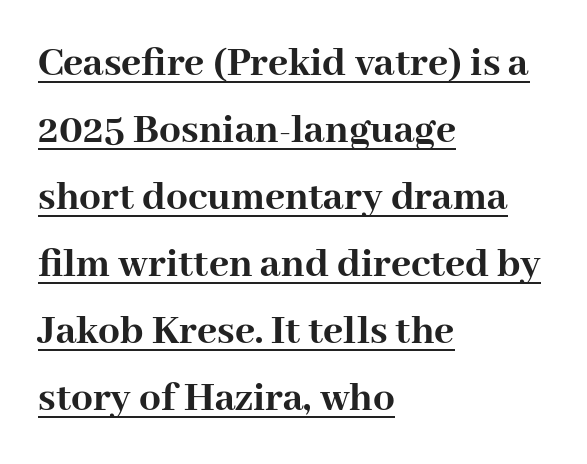
The image shows 43 px semibold serif type, upright; set left-aligned, normal line spacing (1.56x), normal letter spacing, underlined; high stroke contrast and a medium x-height.
